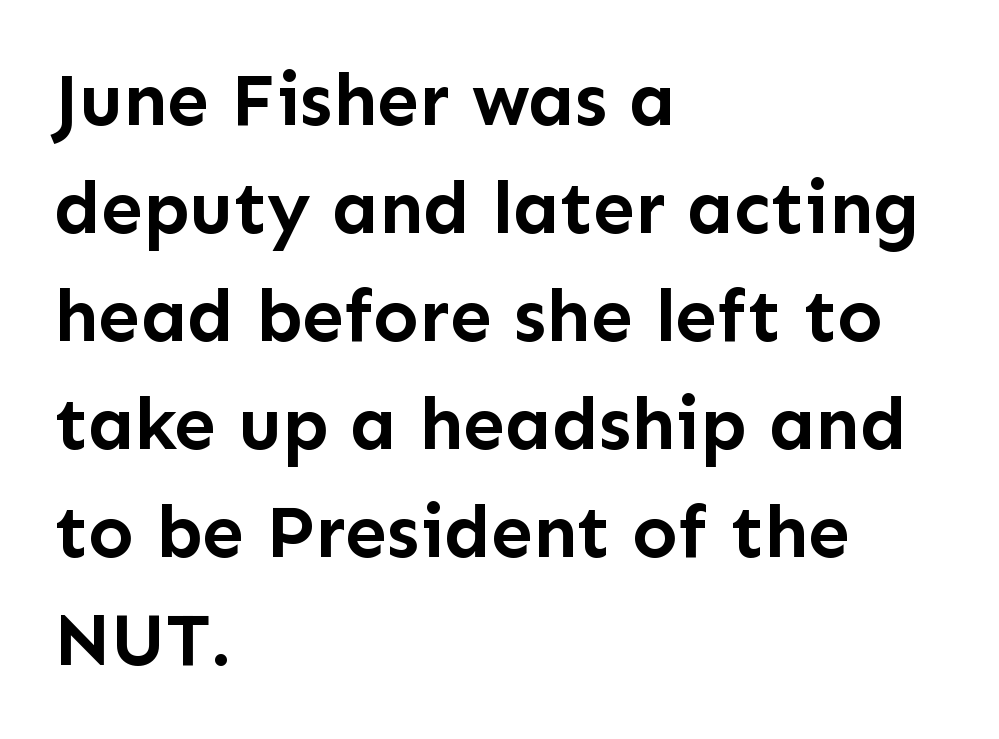
Q: Is the text bold? A: Yes.
Q: Is the text italic (slanted)? A: No, it is upright.
Q: Is the typeface a serif or a sans-serif typeface? A: Sans-serif.
Q: Is the text underlined? A: No.
Q: How is the paragraph aligned? A: Left-aligned.
Q: Is the spacing between letters normal or unusually wide? A: Normal.
Q: Is the spacing between lines tight, normal or loose? A: Normal.
Q: Width (condensed, normal, or wide)? A: Normal.
Q: Stroke contrast? A: Low.
Q: x-height? A: Medium.
Q: Monospaced? A: No.
